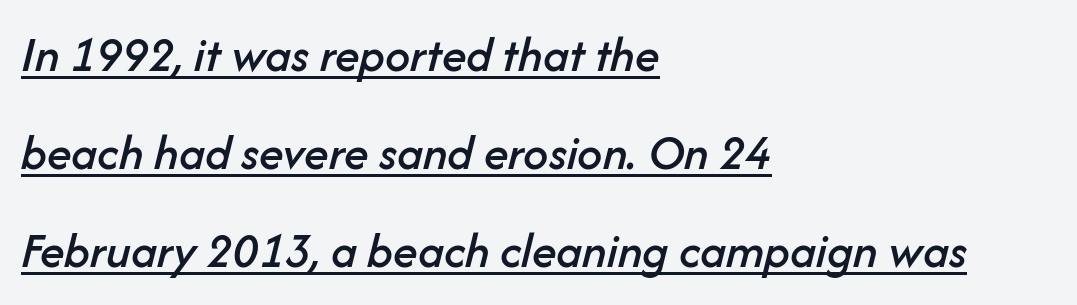
The image shows 50 px text type, italic (leaning right); set left-aligned, loose line spacing (1.96x), normal letter spacing, underlined; low stroke contrast and a medium x-height.
